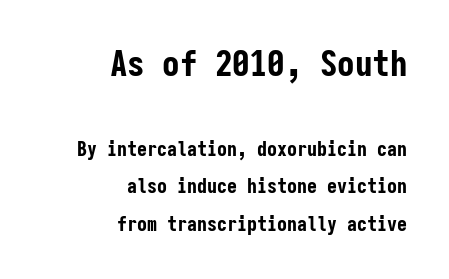
Q: Is the text bold? A: Yes.
Q: Is the text italic (slanted)? A: No, it is upright.
Q: Is the typeface a serif or a sans-serif typeface? A: Sans-serif.
Q: Is the text underlined? A: No.
Q: How is the paragraph aligned? A: Right-aligned.
Q: Is the spacing between letters normal or unusually wide? A: Normal.
Q: Which block of text is set in a larger size, the first (top) or the second (bottom)? A: The first (top) one.
Q: Width (condensed, normal, or wide)? A: Condensed.
Q: Stroke contrast? A: Low.
Q: x-height? A: Medium.
Q: Monospaced? A: Yes.
